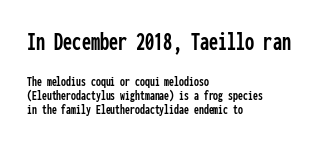
{"italic": "no", "underline": "no", "align": "left", "line_spacing": "tight", "line_spacing_ratio": 0.98, "letter_spacing": "normal", "letter_spacing_em": 0.0, "larger_block": "first", "size_ratio": 1.86, "glyph_px": 26}
